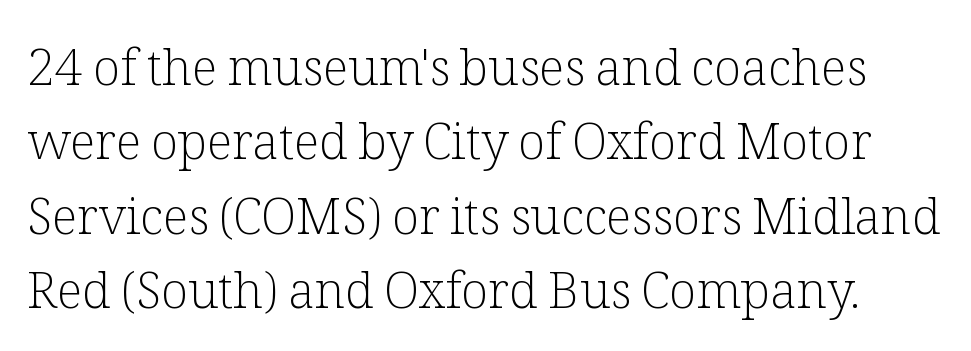
{"serif": "yes", "italic": "no", "bold": "no", "weight": "light", "width": "normal", "stroke_contrast": "low", "x_height": "medium", "monospaced": "no", "underline": "no", "line_spacing": "normal", "line_spacing_ratio": 1.49, "letter_spacing": "normal", "letter_spacing_em": 0.0, "glyph_px": 50}
